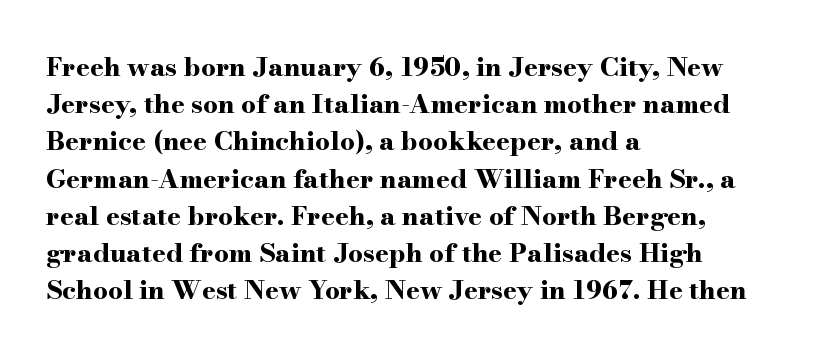
Notice how descenders clear the ascenders below comfortably — that's standard leading. Compared with an ordinary text face, these strokes are far heavier — a full bold. Compared with typical body copy, the letter spacing here is the same. Italic: no, the glyphs are upright roman. The rag falls on the right side of this text block. Descenders hang freely into open space.
